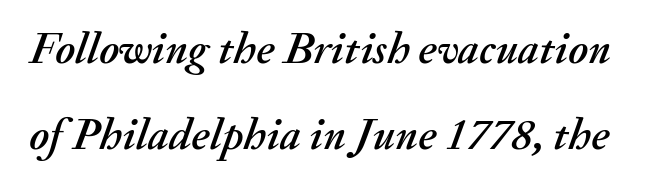
The image shows 45 px text type, italic (leaning right); set loose line spacing (1.92x), normal letter spacing, not underlined; medium stroke contrast and a small x-height.
